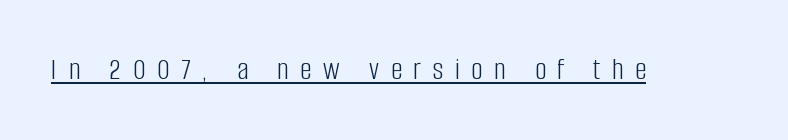
The rendering inserts visible extra space after every character. Think of a printed novel: that variable character pitch is what you see here. Stems and bowls with no extra thickness — not bold. Every word sits above its own underline. The lettering stays uniformly vertical, giving the passage a roman look.
